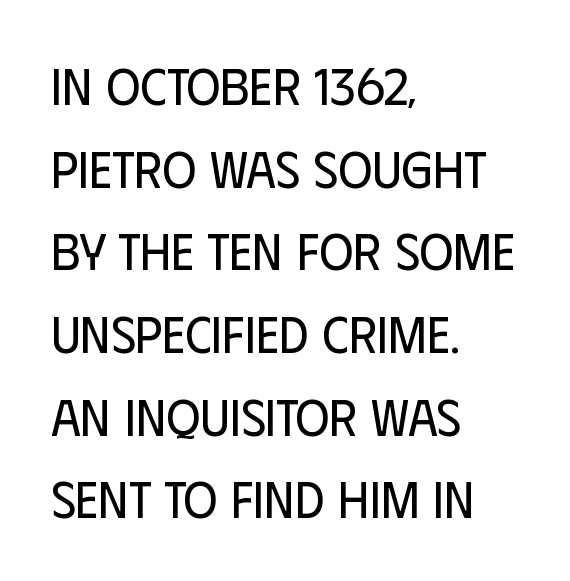
Q: Is the text bold? A: No.
Q: Is the text italic (slanted)? A: No, it is upright.
Q: Is the typeface a serif or a sans-serif typeface? A: Sans-serif.
Q: Is the text underlined? A: No.
Q: How is the paragraph aligned? A: Left-aligned.
Q: Is the spacing between letters normal or unusually wide? A: Normal.
Q: Is the spacing between lines tight, normal or loose? A: Normal.
Q: Width (condensed, normal, or wide)? A: Condensed.
Q: Stroke contrast? A: Low.
Q: x-height? A: Large.
Q: Monospaced? A: No.
